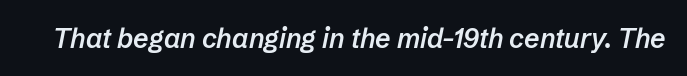
Q: Is the text bold? A: Semi-bold.
Q: Is the text italic (slanted)? A: Yes, it leans right by about 12 degrees.
Q: Is the text underlined? A: No.
Q: Is the spacing between letters normal or unusually wide? A: Normal.
